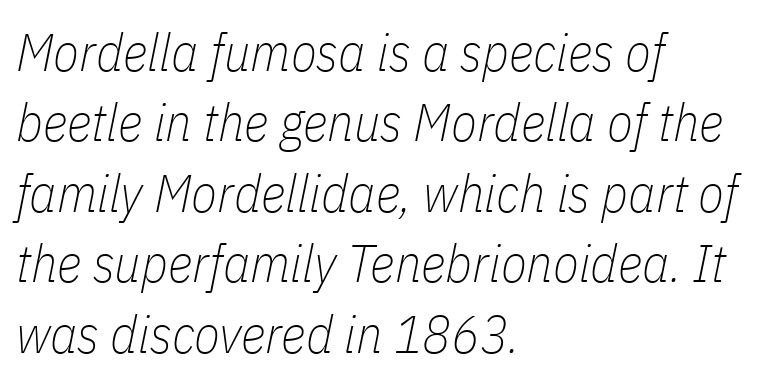
The image shows 53 px thin, condensed type, italic (leaning right); set left-aligned, normal line spacing (1.33x), normal letter spacing, not underlined; low stroke contrast and a medium x-height.
